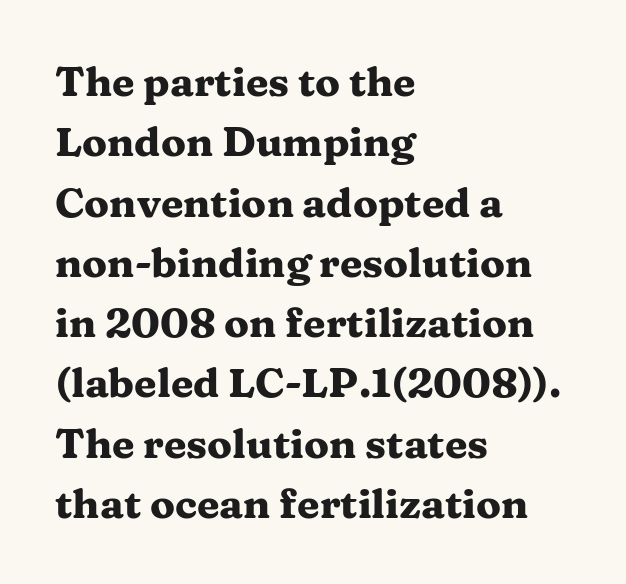
The image shows 41 px heavy, wide serif type, upright; set left-aligned, normal line spacing (1.47x), normal letter spacing, not underlined; medium stroke contrast and a medium x-height.
